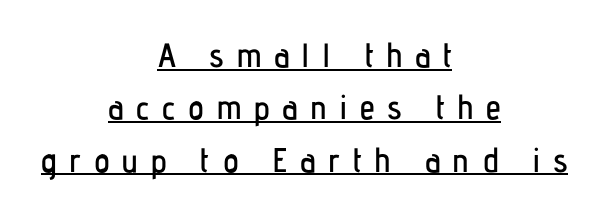
Q: Is the text italic (slanted)? A: No, it is upright.
Q: Is the typeface a serif or a sans-serif typeface? A: Sans-serif.
Q: Is the text underlined? A: Yes.
Q: How is the paragraph aligned? A: Centered.
Q: Is the spacing between letters normal or unusually wide? A: Unusually wide.
Q: Is the spacing between lines tight, normal or loose? A: Normal.
Q: Width (condensed, normal, or wide)? A: Condensed.
Q: Stroke contrast? A: Low.
Q: x-height? A: Medium.
Q: Monospaced? A: No.
